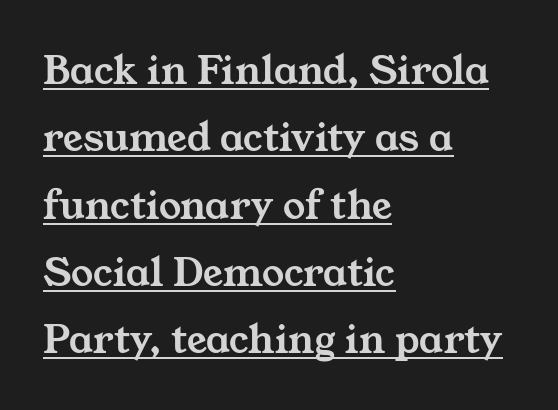
The image shows 44 px wide serif type; set left-aligned, normal line spacing (1.53x), normal letter spacing, underlined; medium stroke contrast and a medium x-height.
